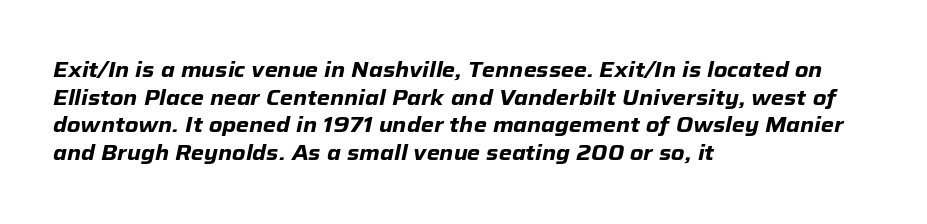
The image shows 21 px bold type, italic (leaning right); set left-aligned, normal line spacing (1.32x), normal letter spacing, not underlined.
